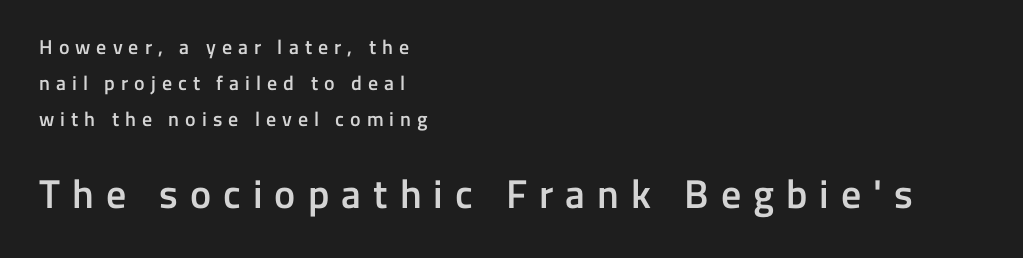
This rendering employs a face without finishing strokes, i.e., a sans-serif. Which margin do the lines hug? The left one — the right edge is uneven. A typesetter would call this heavily tracked-out type. If you drew a line through each stem, it would be perfectly vertical. Of the two passages, the one underneath uses the larger point size. Just letters on the line, the space beneath them empty.
